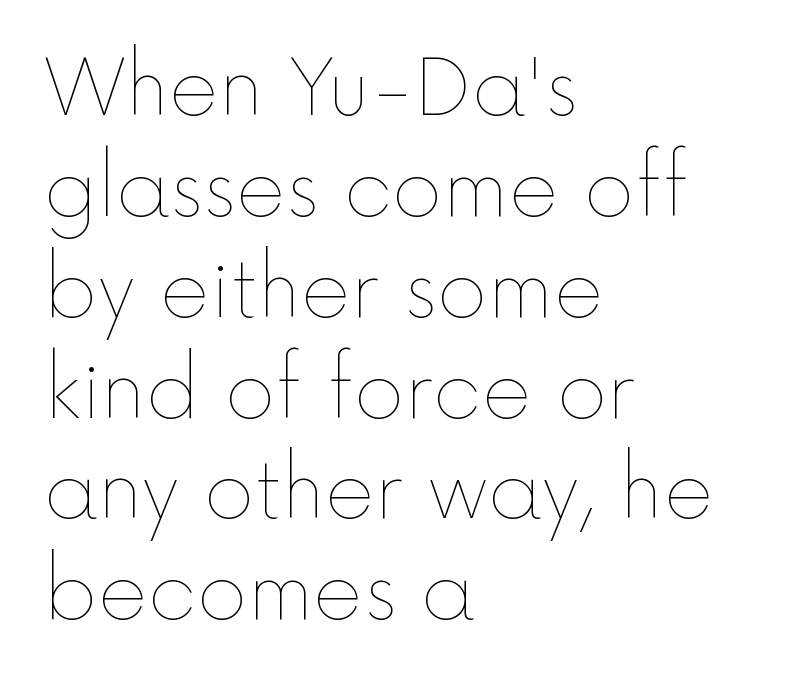
Nope, not italic — everything's standing straight. The designer left line spacing at the default. Words appear dense and cohesive because spacing is normal. The letters advance in unequal steps, a hallmark of proportional type. In CSS terms this would be text-align: left.
